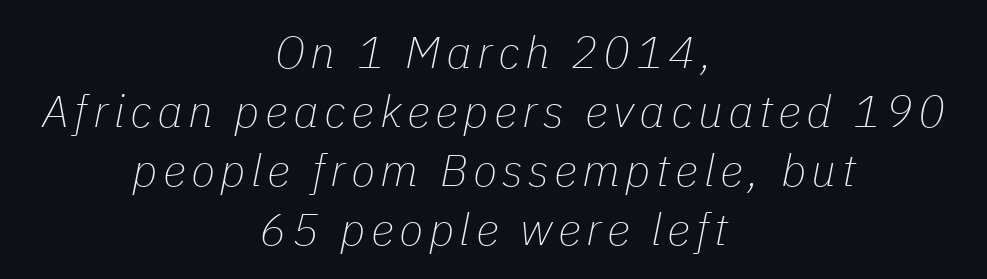
Q: Is the text bold? A: No.
Q: Is the text italic (slanted)? A: Yes, it leans right by about 11 degrees.
Q: Is the text underlined? A: No.
Q: How is the paragraph aligned? A: Centered.
Q: Is the spacing between lines tight, normal or loose? A: Normal.
Q: Width (condensed, normal, or wide)? A: Normal.
Q: Stroke contrast? A: Low.
Q: x-height? A: Medium.
Q: Monospaced? A: No.
